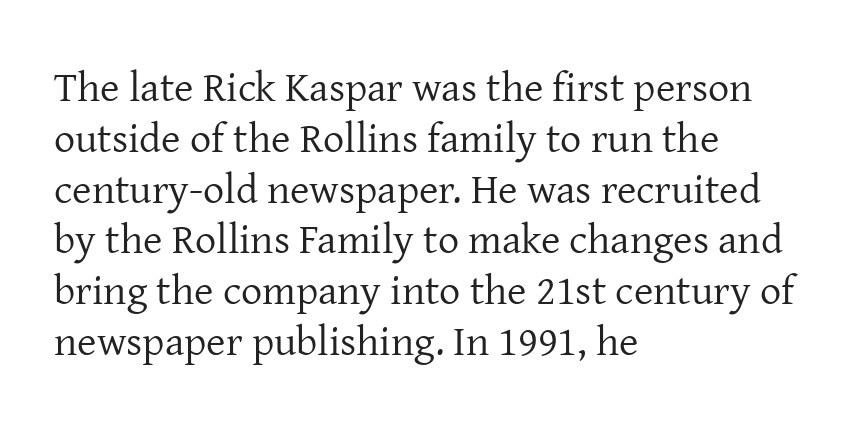
Notice how the passage keeps a crisp vertical edge on the left only. There is no visible air inserted between adjacent glyphs. Character widths vary here, with narrow letters taking less room than wide ones. The letters stand upright; this is a roman face. The strip under each line holds only bare page. Is this a heavy cut? Hardly; it is regular or lighter.
